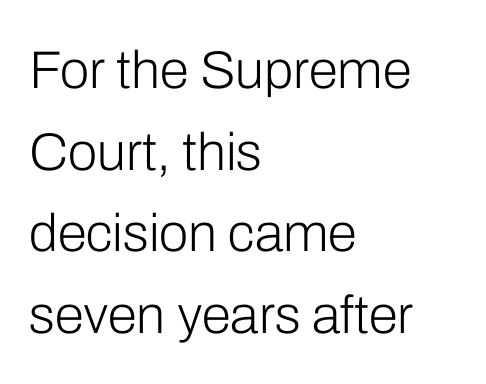
The image shows 53 px light sans-serif type, upright; set left-aligned, normal line spacing (1.54x), normal letter spacing, not underlined; low stroke contrast and a medium x-height.
